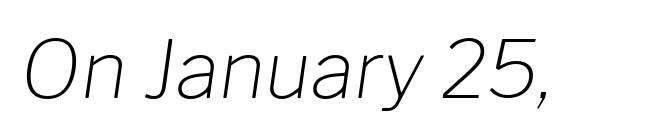
Varying glyph widths throughout — classic text-font behaviour. This reads as an unemphasized weight, regular at the heaviest. Spacing between characters is what you'd get straight out of the box. A clean baseline with only descenders dipping below it.
